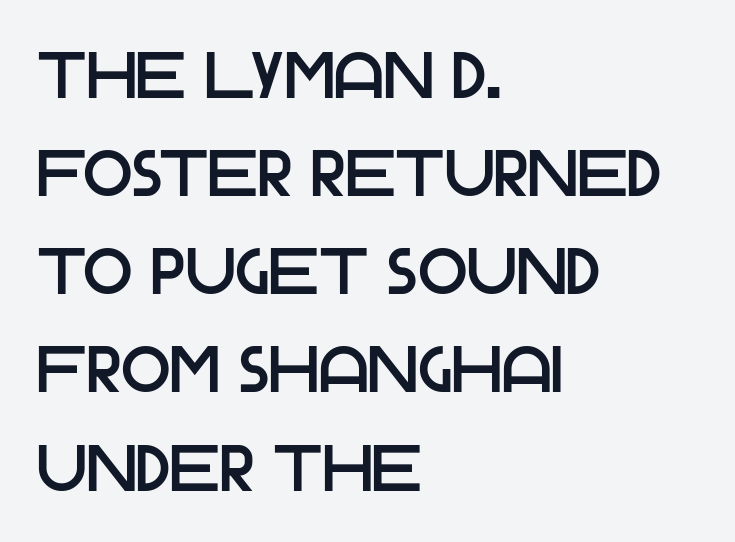
Q: Is the text italic (slanted)? A: No, it is upright.
Q: Is the typeface a serif or a sans-serif typeface? A: Sans-serif.
Q: Is the text underlined? A: No.
Q: How is the paragraph aligned? A: Left-aligned.
Q: Is the spacing between letters normal or unusually wide? A: Normal.
Q: Is the spacing between lines tight, normal or loose? A: Normal.
Q: Width (condensed, normal, or wide)? A: Normal.
Q: Stroke contrast? A: Low.
Q: x-height? A: Large.
Q: Monospaced? A: No.
